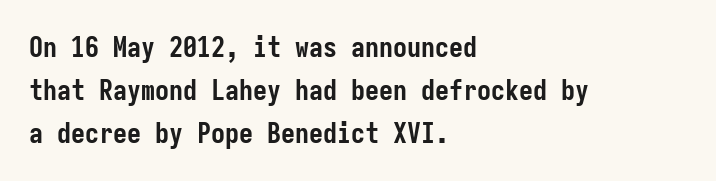
Q: Is the text bold? A: Yes.
Q: Is the text italic (slanted)? A: No, it is upright.
Q: Is the typeface a serif or a sans-serif typeface? A: Sans-serif.
Q: Is the text underlined? A: No.
Q: How is the paragraph aligned? A: Left-aligned.
Q: Is the spacing between letters normal or unusually wide? A: Normal.
Q: Is the spacing between lines tight, normal or loose? A: Normal.
Q: Width (condensed, normal, or wide)? A: Condensed.
Q: Stroke contrast? A: Low.
Q: x-height? A: Medium.
Q: Monospaced? A: Yes.
